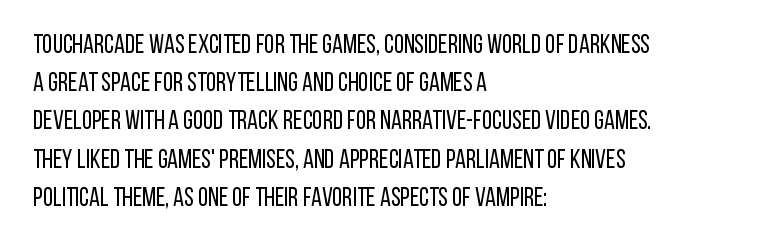
The image shows 26 px text type, upright; set left-aligned, normal line spacing (1.47x), normal letter spacing, not underlined.
